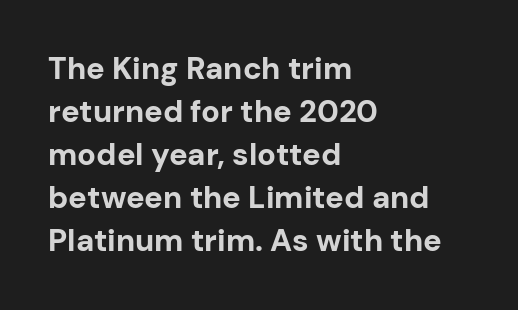
{"serif": "no", "italic": "no", "bold": "yes", "weight": "bold", "width": "normal", "stroke_contrast": "low", "x_height": "medium", "monospaced": "no", "underline": "no", "align": "left", "line_spacing": "normal", "line_spacing_ratio": 1.39, "letter_spacing": "normal", "letter_spacing_em": 0.0, "glyph_px": 31}
